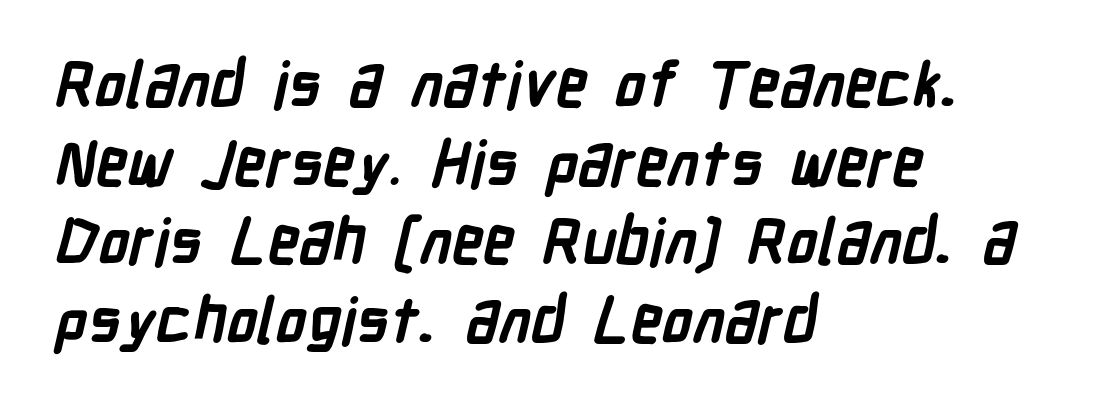
{"serif": "no", "bold": "yes", "weight": "semibold", "width": "condensed", "stroke_contrast": "low", "x_height": "medium", "monospaced": "no", "underline": "no", "align": "left", "line_spacing": "normal", "line_spacing_ratio": 1.25, "letter_spacing": "normal", "letter_spacing_em": 0.0, "glyph_px": 63}
